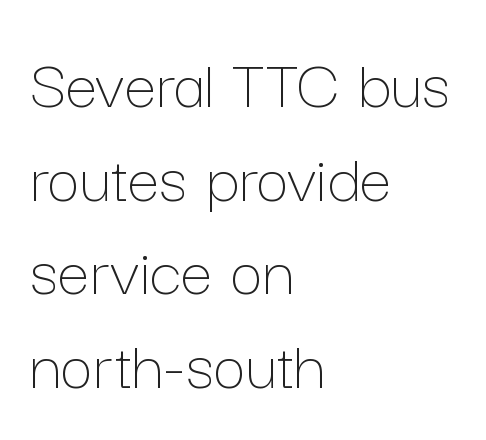
Q: Is the text bold? A: No.
Q: Is the text italic (slanted)? A: No, it is upright.
Q: Is the text underlined? A: No.
Q: How is the paragraph aligned? A: Left-aligned.
Q: Is the spacing between letters normal or unusually wide? A: Normal.
Q: Is the spacing between lines tight, normal or loose? A: Normal.
Q: Width (condensed, normal, or wide)? A: Normal.
Q: Stroke contrast? A: Low.
Q: x-height? A: Medium.
Q: Monospaced? A: No.
